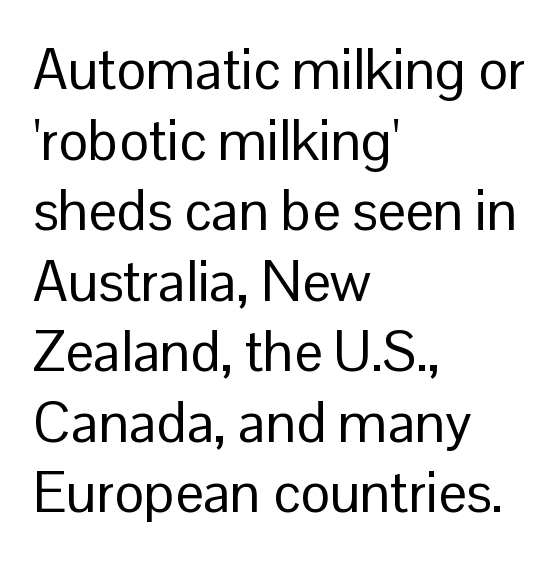
Q: Is the text bold? A: No.
Q: Is the text italic (slanted)? A: No, it is upright.
Q: Is the typeface a serif or a sans-serif typeface? A: Sans-serif.
Q: Is the text underlined? A: No.
Q: How is the paragraph aligned? A: Left-aligned.
Q: Is the spacing between letters normal or unusually wide? A: Normal.
Q: Is the spacing between lines tight, normal or loose? A: Normal.
Q: Width (condensed, normal, or wide)? A: Normal.
Q: Stroke contrast? A: Low.
Q: x-height? A: Medium.
Q: Monospaced? A: No.
